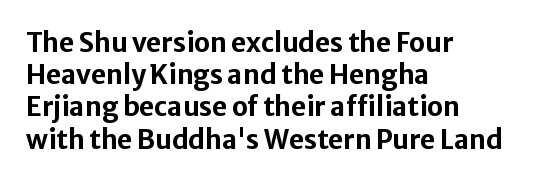
{"italic": "no", "bold": "yes", "underline": "no", "align": "left", "line_spacing_ratio": 1.24, "letter_spacing": "normal", "letter_spacing_em": 0.0, "glyph_px": 26}
